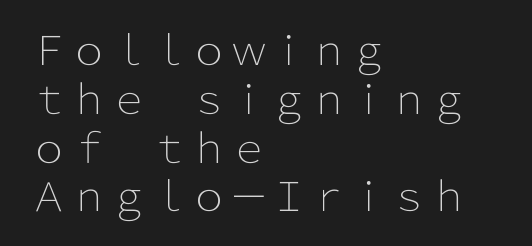
The image shows 40 px light sans-serif type, upright; set left-aligned, line spacing 1.22x, normal letter spacing, not underlined; low stroke contrast and a medium x-height.
